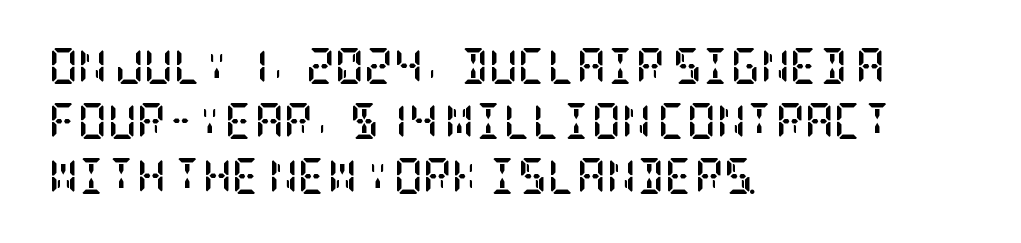
The image shows 36 px semibold, condensed serif type, upright; set left-aligned, normal line spacing (1.53x), normal letter spacing, not underlined; low stroke contrast and a large x-height.
